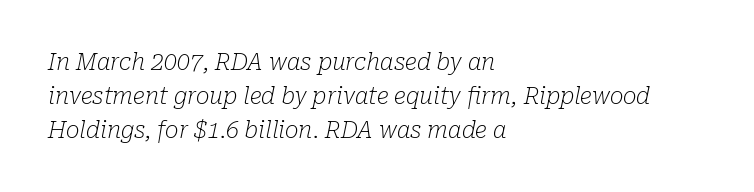
Q: Is the text bold? A: No.
Q: Is the text italic (slanted)? A: Yes, it leans right by about 10 degrees.
Q: Is the text underlined? A: No.
Q: How is the paragraph aligned? A: Left-aligned.
Q: Is the spacing between letters normal or unusually wide? A: Normal.
Q: Is the spacing between lines tight, normal or loose? A: Normal.
